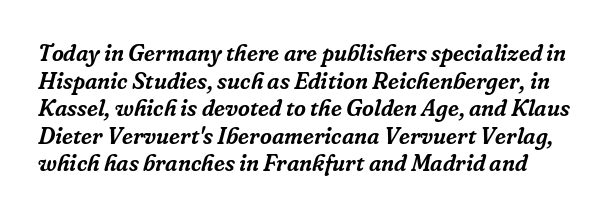
The image shows 23 px text type, italic (leaning right); set line spacing 1.2x, normal letter spacing, not underlined.
